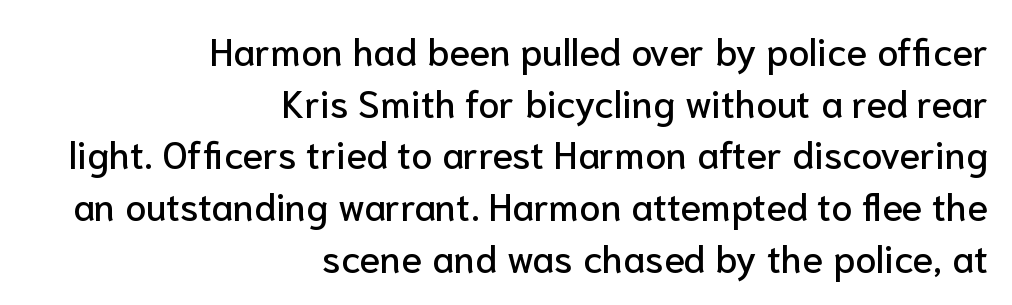
The image shows 38 px sans-serif type, upright; set right-aligned, normal line spacing (1.36x), normal letter spacing, not underlined; low stroke contrast and a medium x-height.
